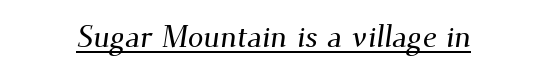
Q: Is the typeface a serif or a sans-serif typeface? A: Serif.
Q: Is the text underlined? A: Yes.
Q: Is the spacing between letters normal or unusually wide? A: Normal.
Q: Width (condensed, normal, or wide)? A: Normal.
Q: Stroke contrast? A: Medium.
Q: x-height? A: Small.
Q: Monospaced? A: No.
